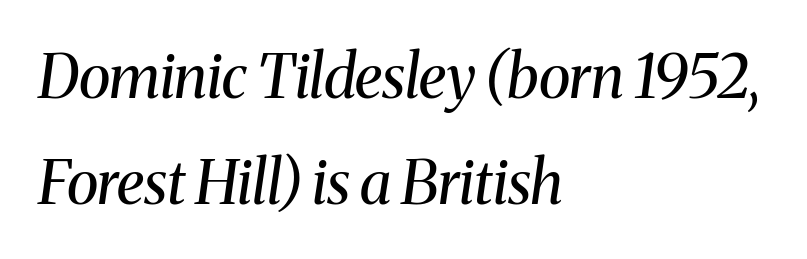
{"serif": "yes", "italic": "yes", "lean": "right", "slant_degrees": 8, "bold": "no", "weight": "regular", "width": "normal", "stroke_contrast": "medium", "x_height": "medium", "monospaced": "no", "underline": "no", "align": "left", "line_spacing_ratio": 1.76, "letter_spacing": "normal", "letter_spacing_em": 0.0, "glyph_px": 60}
